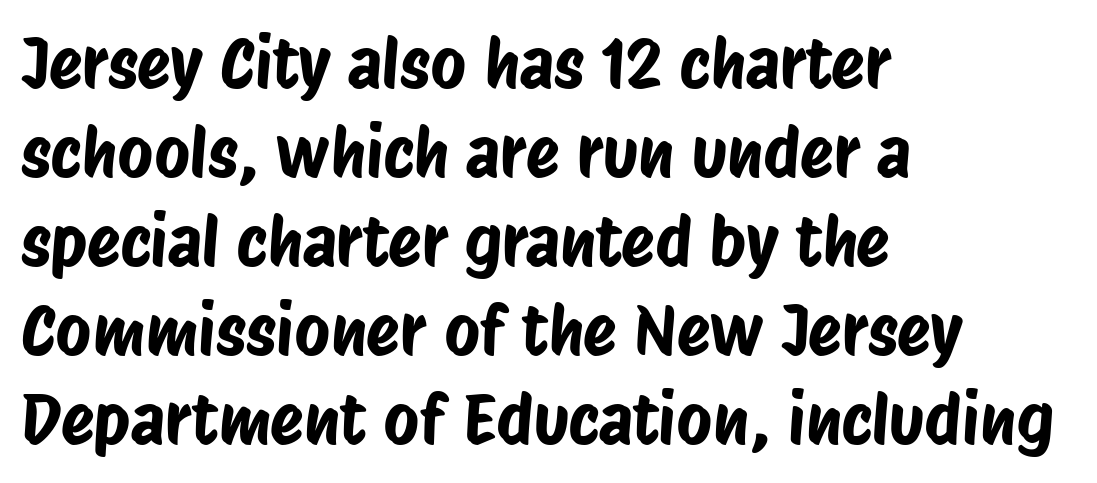
Q: Is the typeface a serif or a sans-serif typeface? A: Sans-serif.
Q: Is the text underlined? A: No.
Q: How is the paragraph aligned? A: Left-aligned.
Q: Is the spacing between letters normal or unusually wide? A: Normal.
Q: Is the spacing between lines tight, normal or loose? A: Normal.
Q: Width (condensed, normal, or wide)? A: Condensed.
Q: Stroke contrast? A: Low.
Q: x-height? A: Large.
Q: Monospaced? A: No.
